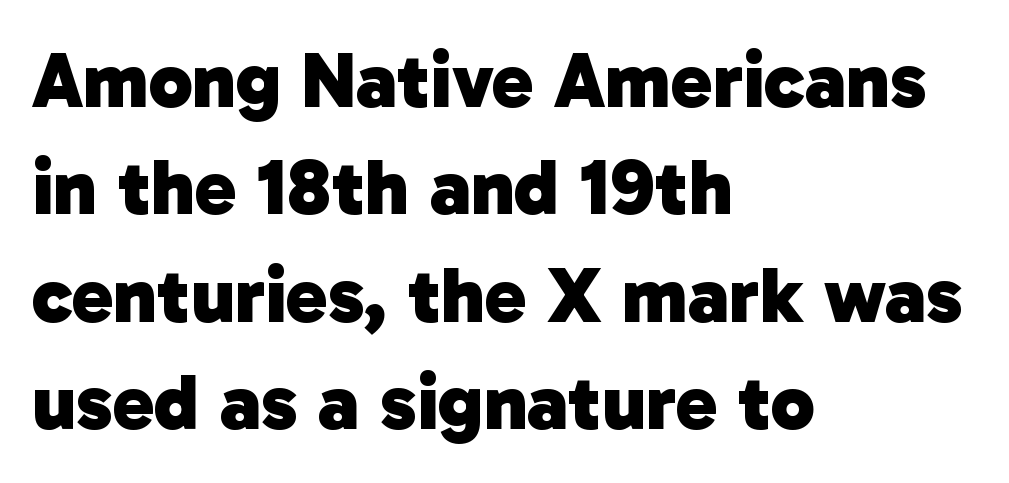
The image shows 79 px heavy sans-serif type; set left-aligned, normal line spacing (1.36x), normal letter spacing, not underlined; low stroke contrast and a medium x-height.
